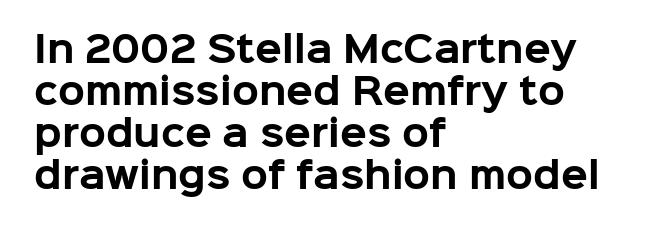
The passage shown has conventional tracking throughout. Do the characters align in a grid? No, the font is proportional. This sample uses an upright cut, with every glyph sitting square on the baseline. Weight: bold. The characters display no serif detailing; their extremities are plain.
